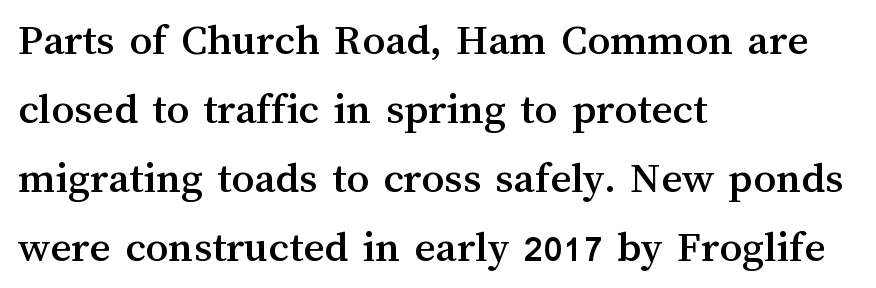
Q: Is the text italic (slanted)? A: No, it is upright.
Q: Is the text underlined? A: No.
Q: How is the paragraph aligned? A: Left-aligned.
Q: Is the spacing between letters normal or unusually wide? A: Normal.
Q: Is the spacing between lines tight, normal or loose? A: Normal.
Q: Width (condensed, normal, or wide)? A: Normal.
Q: Stroke contrast? A: Medium.
Q: x-height? A: Medium.
Q: Monospaced? A: No.
